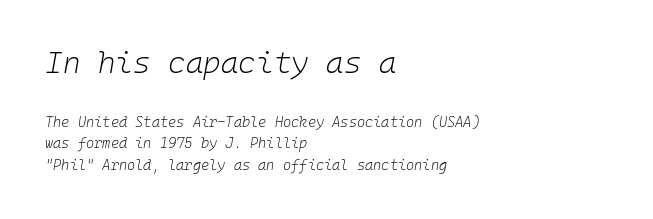
Q: Is the text bold? A: No.
Q: Is the text italic (slanted)? A: Yes, it leans right by about 10 degrees.
Q: Is the text underlined? A: No.
Q: How is the paragraph aligned? A: Left-aligned.
Q: Is the spacing between letters normal or unusually wide? A: Normal.
Q: Is the spacing between lines tight, normal or loose? A: Normal.
Q: Which block of text is set in a larger size, the first (top) or the second (bottom)? A: The first (top) one.
Q: Width (condensed, normal, or wide)? A: Normal.
Q: Stroke contrast? A: Low.
Q: x-height? A: Medium.
Q: Monospaced? A: Yes.
